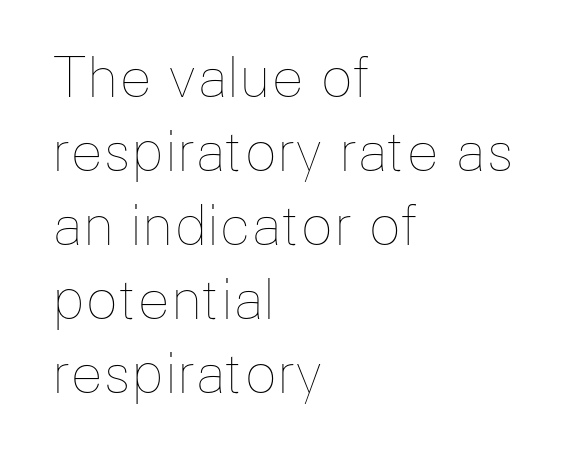
{"italic": "no", "bold": "no", "weight": "thin", "width": "normal", "stroke_contrast": "low", "x_height": "medium", "monospaced": "no", "underline": "no", "align": "left", "line_spacing": "normal", "line_spacing_ratio": 1.37, "letter_spacing": "normal", "letter_spacing_em": 0.0, "glyph_px": 54}
